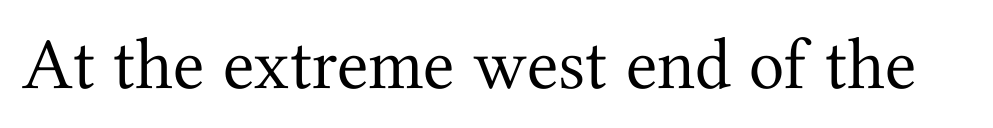
Q: Is the text bold? A: No.
Q: Is the text italic (slanted)? A: No, it is upright.
Q: Is the typeface a serif or a sans-serif typeface? A: Serif.
Q: Is the text underlined? A: No.
Q: Is the spacing between letters normal or unusually wide? A: Normal.
Q: Width (condensed, normal, or wide)? A: Normal.
Q: Stroke contrast? A: Medium.
Q: x-height? A: Medium.
Q: Monospaced? A: No.
